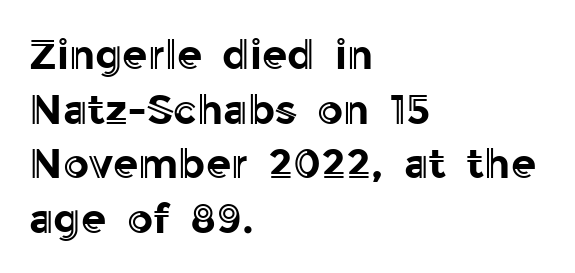
Q: Is the text italic (slanted)? A: No, it is upright.
Q: Is the text underlined? A: No.
Q: How is the paragraph aligned? A: Left-aligned.
Q: Is the spacing between letters normal or unusually wide? A: Normal.
Q: Is the spacing between lines tight, normal or loose? A: Normal.
Q: Width (condensed, normal, or wide)? A: Normal.
Q: x-height? A: Medium.
Q: Monospaced? A: No.
